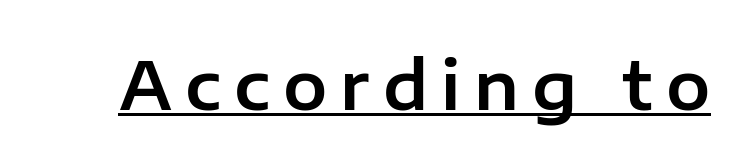
The image shows 66 px sans-serif type, upright; set unusually wide letter spacing (+0.2 em), underlined; low stroke contrast and a medium x-height.
